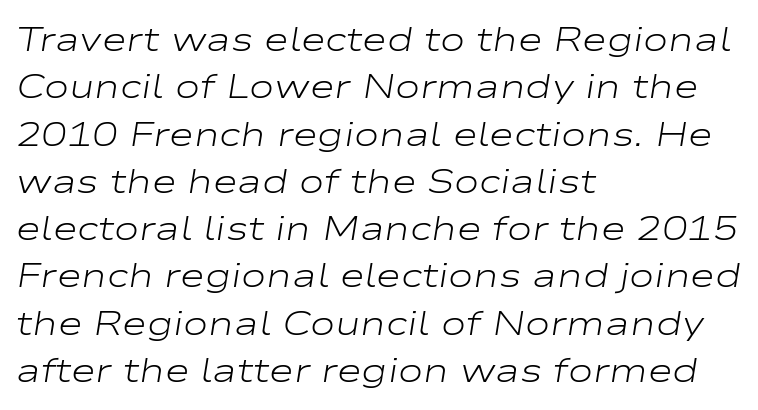
{"italic": "yes", "lean": "right", "slant_degrees": 9, "bold": "no", "weight": "light", "width": "wide", "stroke_contrast": "low", "x_height": "medium", "monospaced": "no", "underline": "no", "align": "left", "line_spacing": "normal", "line_spacing_ratio": 1.39, "letter_spacing": "normal", "letter_spacing_em": 0.0, "glyph_px": 34}
